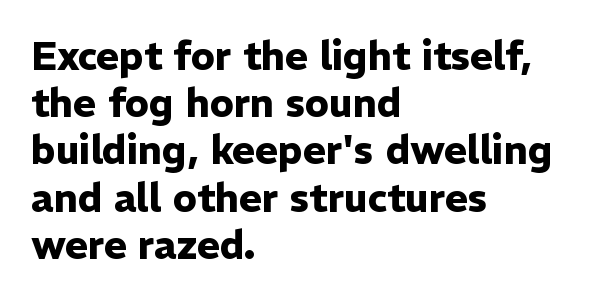
Set as a true bold cut, around the 700 mark. This sample uses a sans-serif face. A classic flush-left, rag-right setting is used for this passage. These lines are rendered in a variable-pitch font. Bare-footed words on every line.
